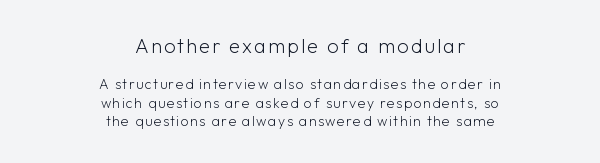
Q: Is the text bold? A: No.
Q: Is the text italic (slanted)? A: No, it is upright.
Q: Is the text underlined? A: No.
Q: How is the paragraph aligned? A: Centered.
Q: Is the spacing between lines tight, normal or loose? A: Normal.
Q: Which block of text is set in a larger size, the first (top) or the second (bottom)? A: The first (top) one.
